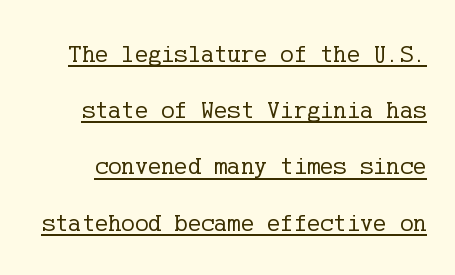
{"italic": "no", "bold": "no", "underline": "yes", "line_spacing": "loose", "line_spacing_ratio": 2.25, "letter_spacing": "normal", "letter_spacing_em": 0.0, "glyph_px": 25}
